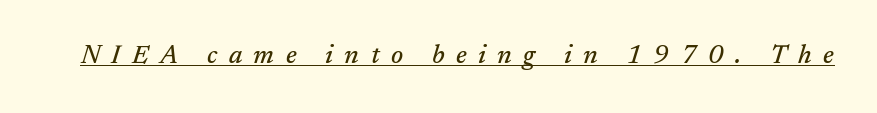
Italic? Definitely — the glyphs are oblique. Loose tracking; the words dissolve into strings of separated letters. Emphasis is given by a line drawn under the lettering.
